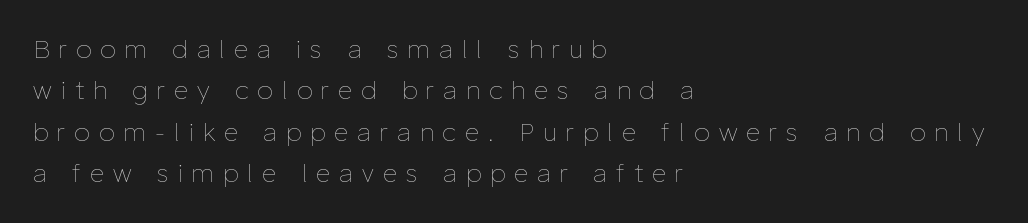
A typesetter would mark this as roman, not italic. The strip under each line holds only bare page. The characters are drawn with everyday or finer stroke widths. The rag falls on the right side of this text block.
